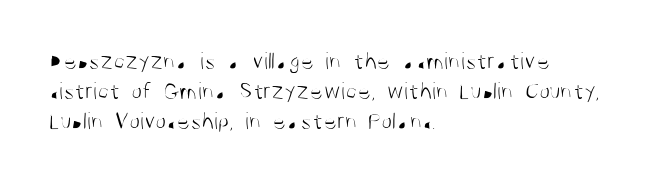
Q: Is the text bold? A: No.
Q: Is the text italic (slanted)? A: No, it is upright.
Q: Is the text underlined? A: No.
Q: How is the paragraph aligned? A: Left-aligned.
Q: Is the spacing between letters normal or unusually wide? A: Normal.
